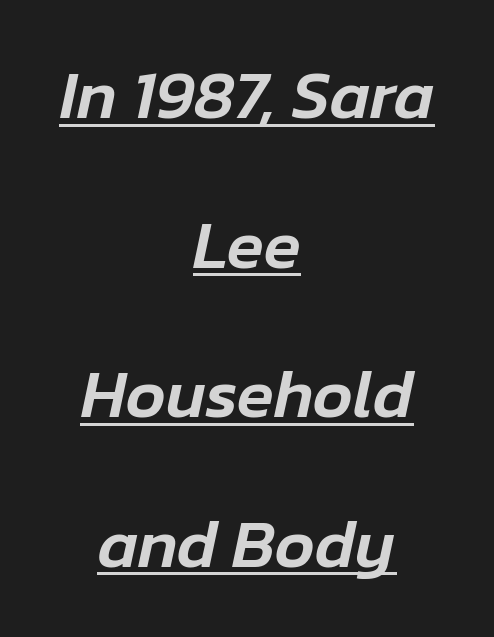
{"italic": "yes", "lean": "right", "slant_degrees": 12, "width": "normal", "stroke_contrast": "low", "x_height": "medium", "monospaced": "no", "underline": "yes", "align": "center", "line_spacing": "loose", "line_spacing_ratio": 2.2, "letter_spacing": "normal", "letter_spacing_em": 0.0, "glyph_px": 68}
